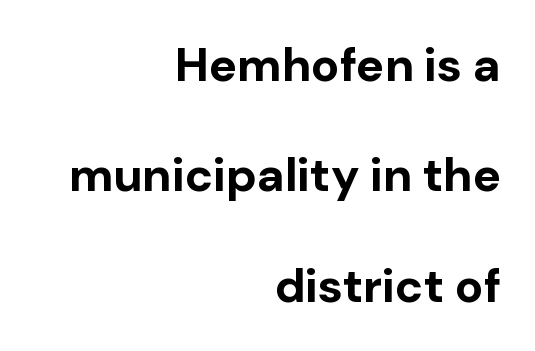
The image shows 47 px bold sans-serif type, upright; set right-aligned, loose line spacing (2.35x), normal letter spacing, not underlined; low stroke contrast and a medium x-height.
